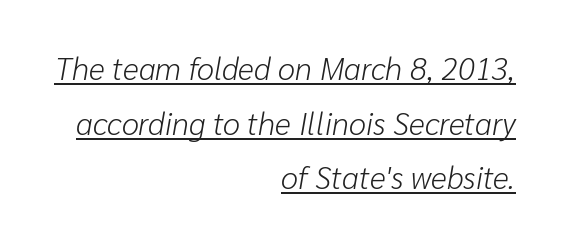
Q: Is the text bold? A: No.
Q: Is the text italic (slanted)? A: Yes, it leans right by about 10 degrees.
Q: Is the text underlined? A: Yes.
Q: How is the paragraph aligned? A: Right-aligned.
Q: Is the spacing between letters normal or unusually wide? A: Normal.
Q: Width (condensed, normal, or wide)? A: Normal.
Q: Stroke contrast? A: Low.
Q: x-height? A: Medium.
Q: Monospaced? A: No.
